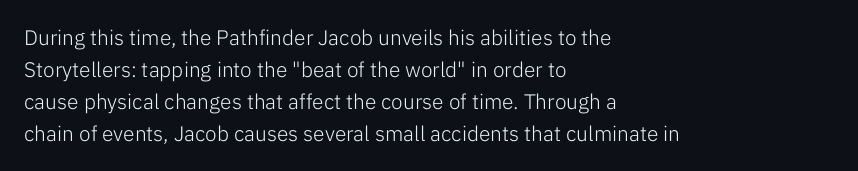
Q: Is the text bold? A: No.
Q: Is the text italic (slanted)? A: No, it is upright.
Q: Is the text underlined? A: No.
Q: How is the paragraph aligned? A: Left-aligned.
Q: Is the spacing between letters normal or unusually wide? A: Normal.
Q: Is the spacing between lines tight, normal or loose? A: Normal.
